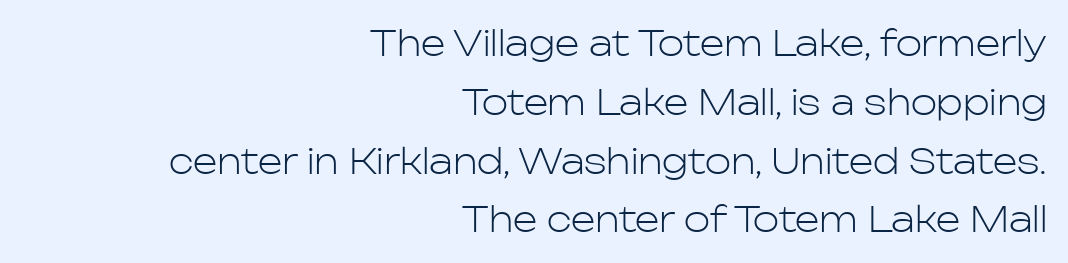
The image shows 35 px light sans-serif type, upright; set right-aligned, normal line spacing (1.68x), normal letter spacing, not underlined; low stroke contrast and a medium x-height.
